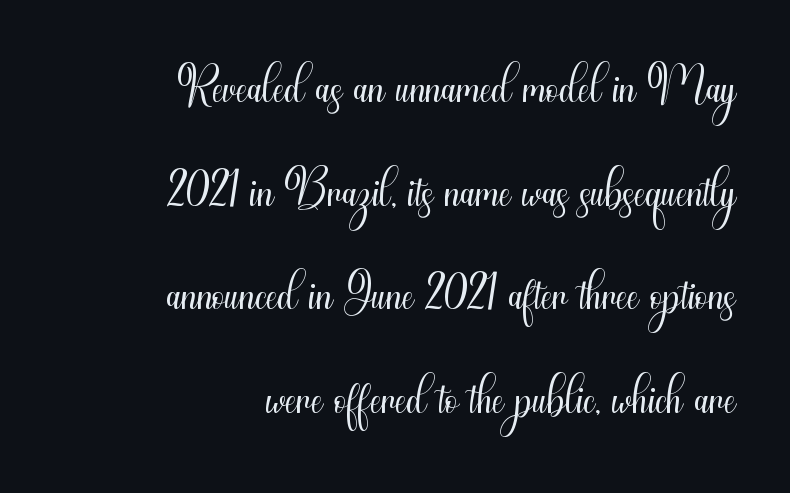
Q: Is the text bold? A: No.
Q: Is the text italic (slanted)? A: Yes.
Q: Is the typeface a serif or a sans-serif typeface? A: Sans-serif.
Q: Is the text underlined? A: No.
Q: How is the paragraph aligned? A: Right-aligned.
Q: Is the spacing between letters normal or unusually wide? A: Normal.
Q: Is the spacing between lines tight, normal or loose? A: Normal.
Q: Width (condensed, normal, or wide)? A: Condensed.
Q: Stroke contrast? A: Medium.
Q: x-height? A: Small.
Q: Monospaced? A: No.
